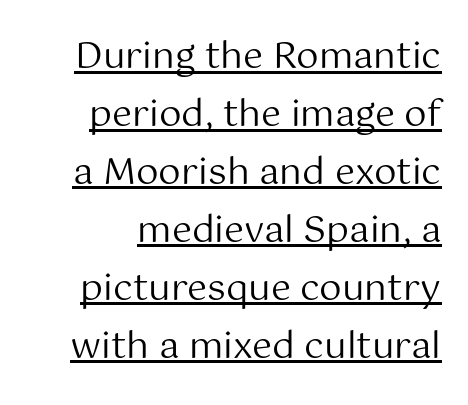
{"serif": "no", "italic": "no", "bold": "no", "weight": "regular", "width": "normal", "stroke_contrast": "medium", "x_height": "medium", "monospaced": "no", "underline": "yes", "line_spacing": "normal", "line_spacing_ratio": 1.61, "letter_spacing": "normal", "letter_spacing_em": 0.0, "glyph_px": 36}
